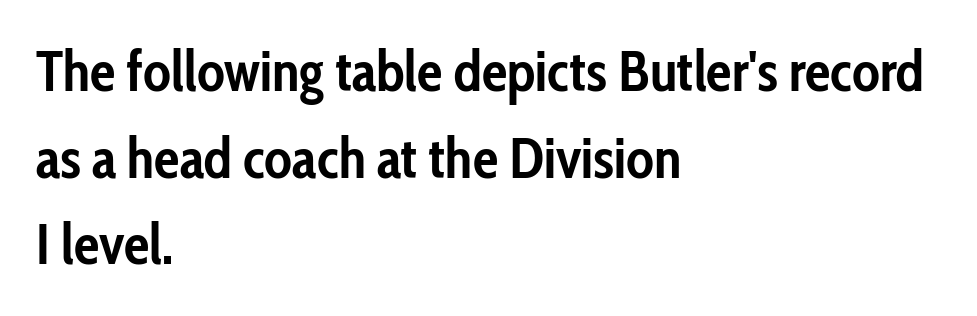
{"serif": "no", "italic": "no", "bold": "yes", "weight": "semibold", "width": "condensed", "stroke_contrast": "low", "x_height": "medium", "monospaced": "no", "underline": "no", "align": "left", "line_spacing": "normal", "line_spacing_ratio": 1.52, "letter_spacing": "normal", "letter_spacing_em": 0.0, "glyph_px": 57}
